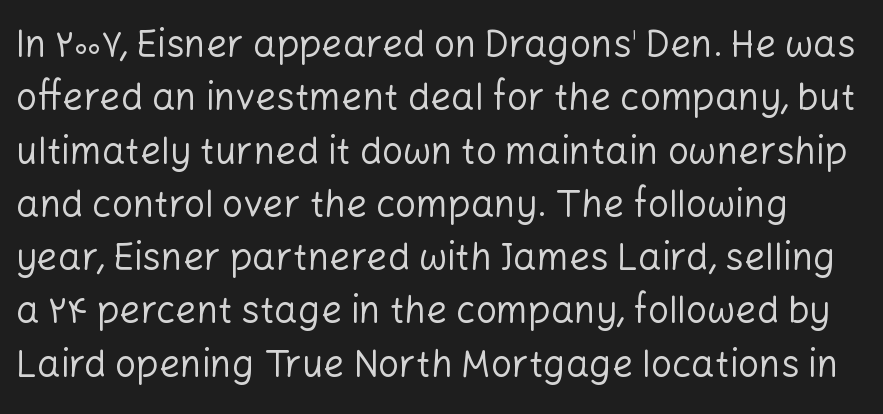
Spacing verdict: proportional, widths tailored to each character. The passage shown is not underscored anywhere. Short note: letters normally spaced. The font family rendered here belongs to the sans-serif group. Posture: vertical.
